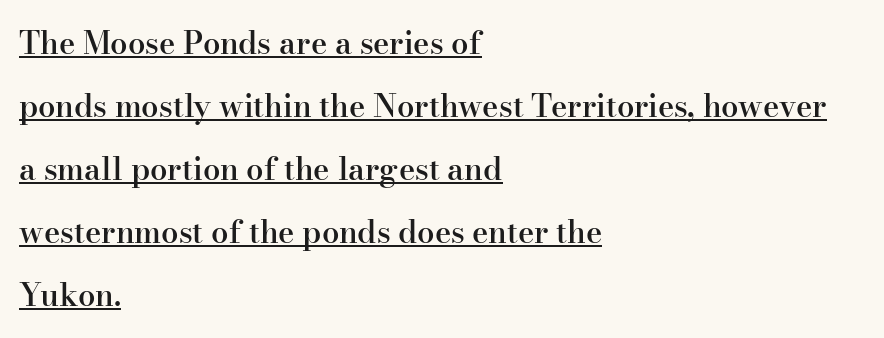
Q: Is the text bold? A: Semi-bold.
Q: Is the text italic (slanted)? A: No, it is upright.
Q: Is the typeface a serif or a sans-serif typeface? A: Serif.
Q: Is the text underlined? A: Yes.
Q: How is the paragraph aligned? A: Left-aligned.
Q: Is the spacing between letters normal or unusually wide? A: Normal.
Q: Is the spacing between lines tight, normal or loose? A: Loose.
Q: Width (condensed, normal, or wide)? A: Normal.
Q: Stroke contrast? A: High.
Q: x-height? A: Small.
Q: Monospaced? A: No.
